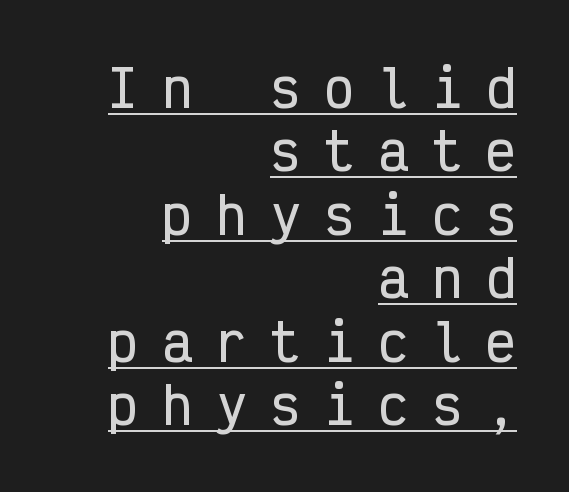
{"serif": "no", "italic": "no", "width": "condensed", "stroke_contrast": "low", "x_height": "medium", "monospaced": "yes", "underline": "yes", "align": "right", "line_spacing": "normal", "line_spacing_ratio": 1.27, "letter_spacing": "wide", "letter_spacing_em": 0.48, "glyph_px": 50}
